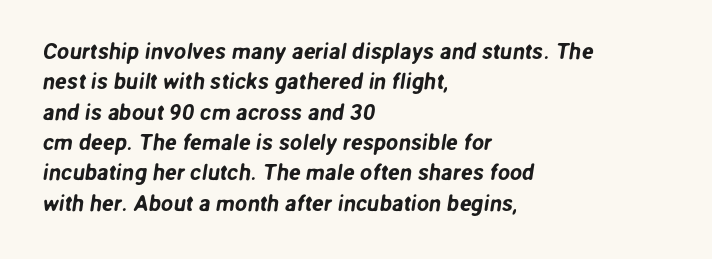
The image shows 22 px text type; set left-aligned, normal line spacing (1.38x), normal letter spacing, not underlined.
